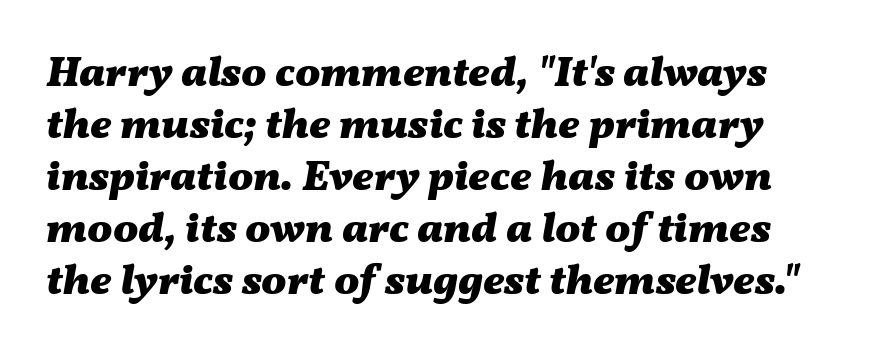
The image shows 42 px heavy, wide type, italic (leaning right); set line spacing 1.24x, normal letter spacing, not underlined; medium stroke contrast and a medium x-height.
